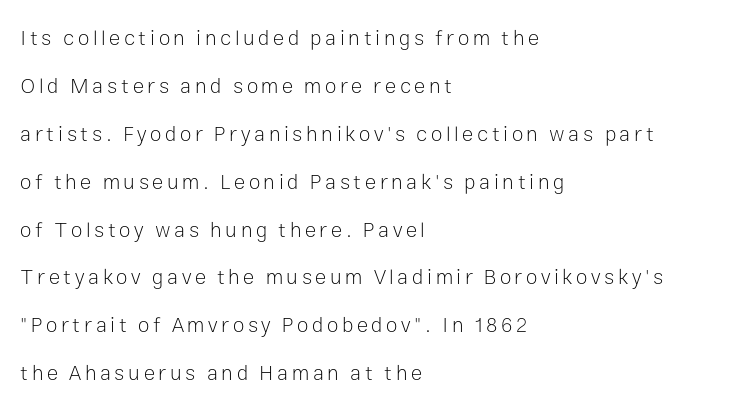
Q: Is the text bold? A: No.
Q: Is the text italic (slanted)? A: No, it is upright.
Q: Is the text underlined? A: No.
Q: How is the paragraph aligned? A: Left-aligned.
Q: Is the spacing between lines tight, normal or loose? A: Loose.
